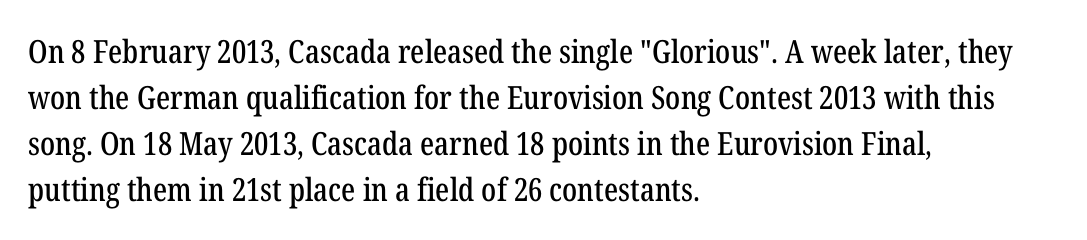
Q: Is the text italic (slanted)? A: No, it is upright.
Q: Is the typeface a serif or a sans-serif typeface? A: Serif.
Q: Is the text underlined? A: No.
Q: How is the paragraph aligned? A: Left-aligned.
Q: Is the spacing between letters normal or unusually wide? A: Normal.
Q: Is the spacing between lines tight, normal or loose? A: Normal.
Q: Width (condensed, normal, or wide)? A: Condensed.
Q: Stroke contrast? A: Low.
Q: x-height? A: Medium.
Q: Monospaced? A: No.
